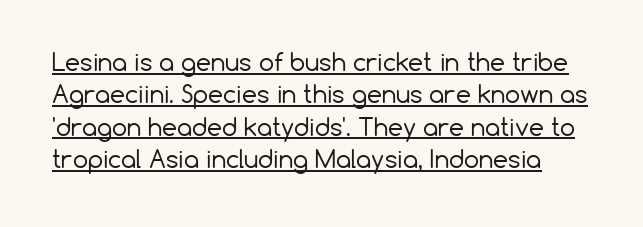
The image shows 24 px text type, upright; set normal line spacing (1.35x), normal letter spacing, underlined.
